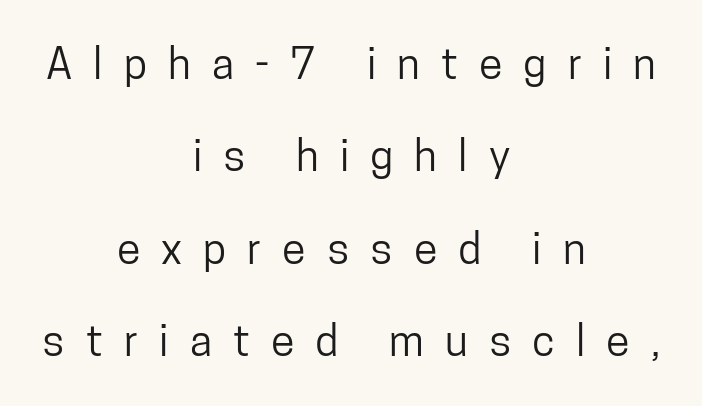
The image shows 43 px condensed sans-serif type, upright; set centered, loose line spacing (2.15x), unusually wide letter spacing (+0.49 em), not underlined; low stroke contrast and a medium x-height.
